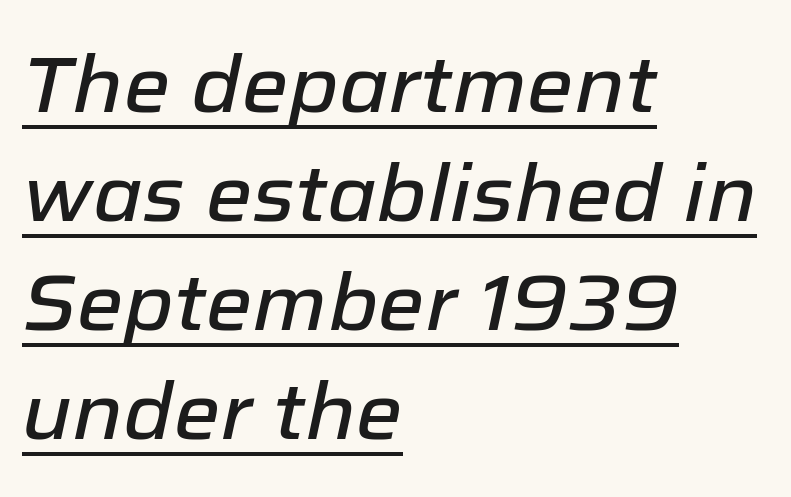
Looks like someone drew a line under every word here. The setting favours the left margin, as ordinary paragraphs usually do. Evenly set lines give the paragraph a standard silhouette. Quick note: italic.
